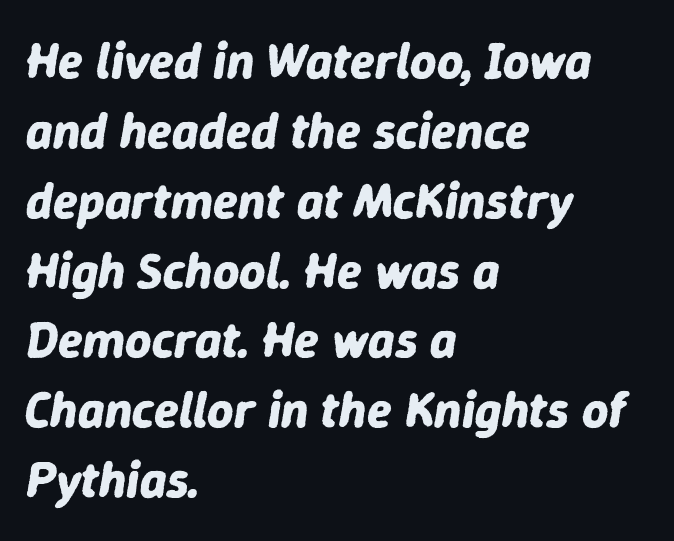
{"italic": "yes", "lean": "right", "slant_degrees": 9, "bold": "yes", "weight": "bold", "width": "normal", "stroke_contrast": "low", "x_height": "medium", "monospaced": "no", "underline": "no", "align": "left", "line_spacing": "normal", "line_spacing_ratio": 1.37, "letter_spacing": "normal", "letter_spacing_em": 0.0, "glyph_px": 51}
